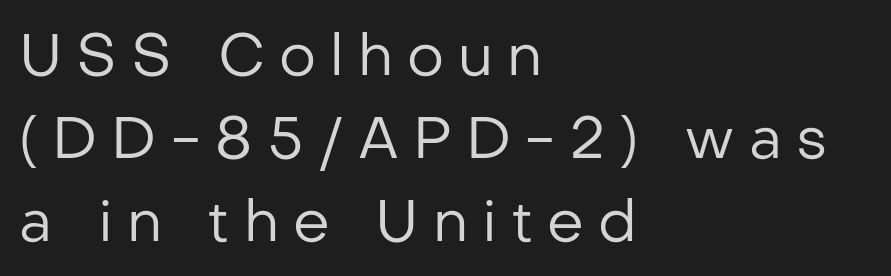
Q: Is the text bold? A: No.
Q: Is the text italic (slanted)? A: No, it is upright.
Q: Is the typeface a serif or a sans-serif typeface? A: Sans-serif.
Q: Is the text underlined? A: No.
Q: How is the paragraph aligned? A: Left-aligned.
Q: Is the spacing between letters normal or unusually wide? A: Unusually wide.
Q: Is the spacing between lines tight, normal or loose? A: Normal.
Q: Width (condensed, normal, or wide)? A: Normal.
Q: Stroke contrast? A: Low.
Q: x-height? A: Medium.
Q: Monospaced? A: No.
